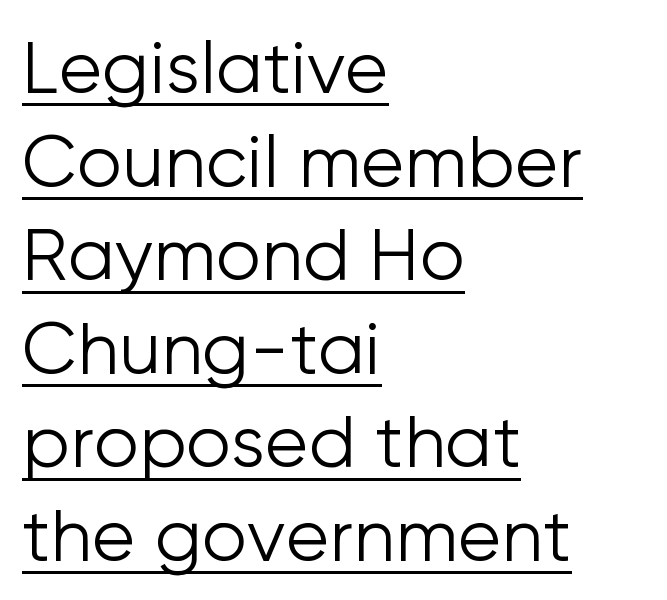
Q: Is the text bold? A: No.
Q: Is the text italic (slanted)? A: No, it is upright.
Q: Is the typeface a serif or a sans-serif typeface? A: Sans-serif.
Q: Is the text underlined? A: Yes.
Q: How is the paragraph aligned? A: Left-aligned.
Q: Is the spacing between letters normal or unusually wide? A: Normal.
Q: Is the spacing between lines tight, normal or loose? A: Normal.
Q: Width (condensed, normal, or wide)? A: Normal.
Q: Stroke contrast? A: Low.
Q: x-height? A: Medium.
Q: Monospaced? A: No.
